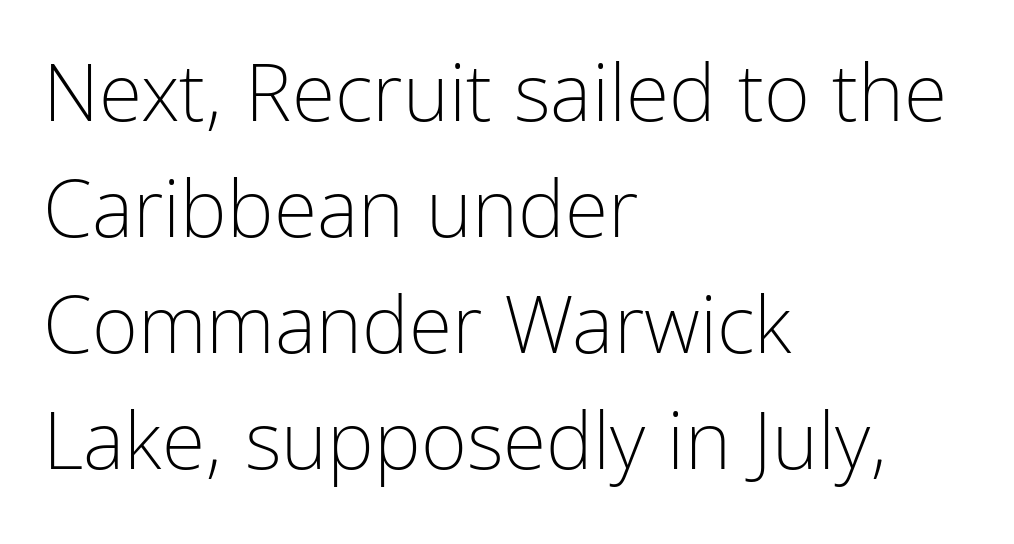
If you measured baseline to baseline, you'd find a middling distance. No word sits above an underline. No extra tracking has been applied to these lines. This is roman type, the default non-slanted kind.
